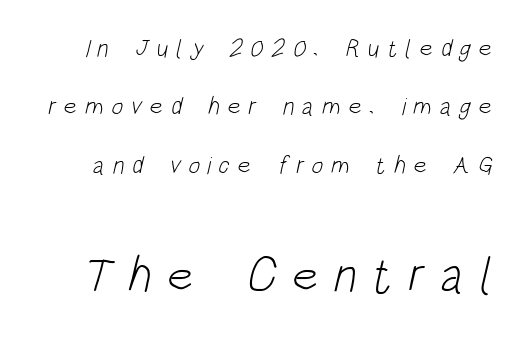
Q: Is the text bold? A: No.
Q: Is the typeface a serif or a sans-serif typeface? A: Sans-serif.
Q: Is the text underlined? A: No.
Q: Is the spacing between letters normal or unusually wide? A: Unusually wide.
Q: Is the spacing between lines tight, normal or loose? A: Loose.
Q: Which block of text is set in a larger size, the first (top) or the second (bottom)? A: The second (bottom) one.
Q: Width (condensed, normal, or wide)? A: Condensed.
Q: Stroke contrast? A: Low.
Q: x-height? A: Large.
Q: Monospaced? A: No.
